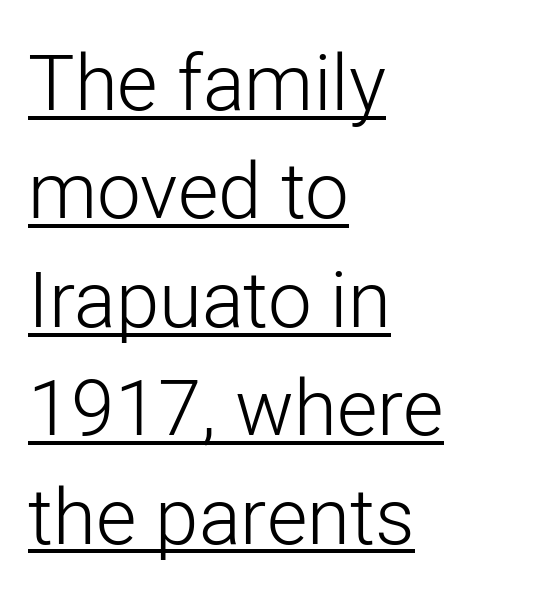
{"serif": "no", "italic": "no", "bold": "no", "weight": "light", "width": "normal", "stroke_contrast": "low", "x_height": "medium", "monospaced": "no", "underline": "yes", "align": "left", "line_spacing": "normal", "line_spacing_ratio": 1.39, "letter_spacing": "normal", "letter_spacing_em": 0.0, "glyph_px": 78}
